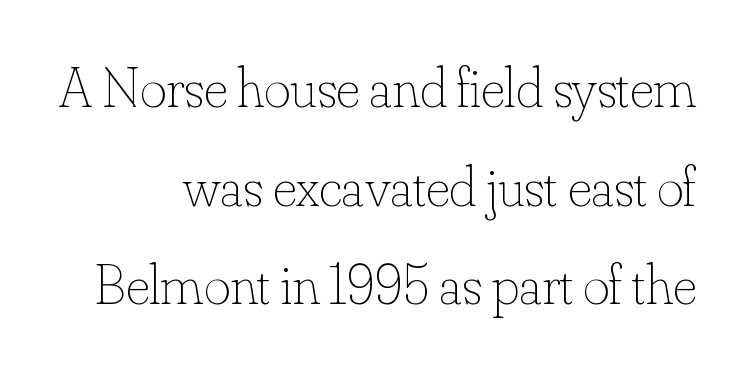
The image shows 57 px thin type, upright; set right-aligned, line spacing 1.73x, normal letter spacing, not underlined; low stroke contrast and a small x-height.
